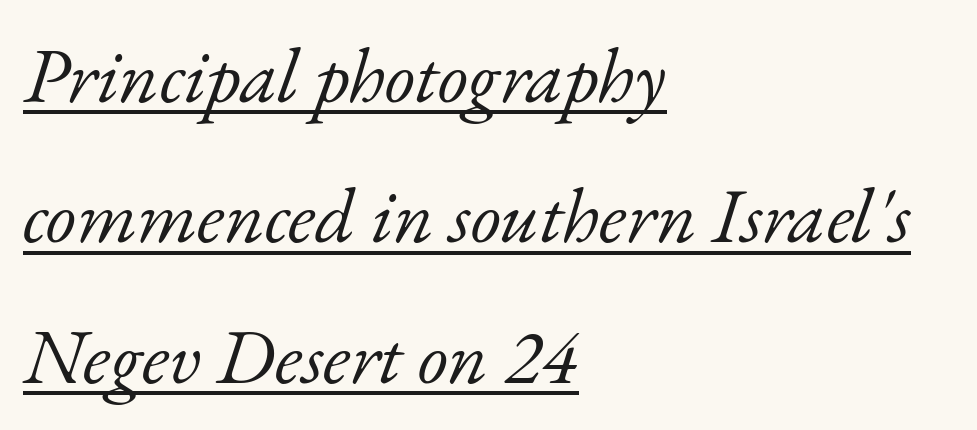
You could not count columns in this text — the font is proportionally spaced. The horizontal fit of the characters is conventional and even. A light-to-regular cut is what we see here. The passage shown is typeset with a serif family. Each line of the rendering has a horizontal stroke beneath the glyphs. Line starts are locked; line ends wander.
